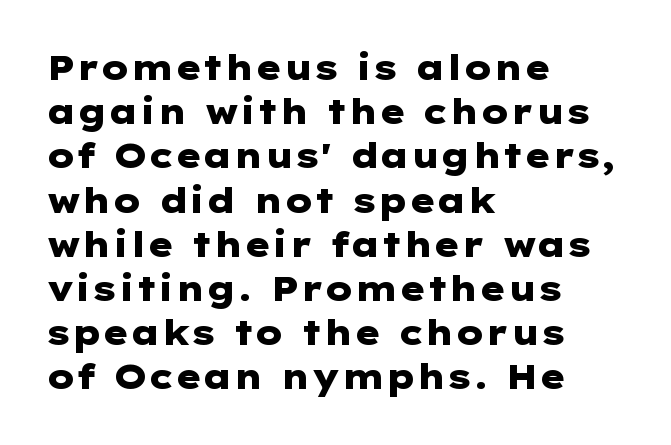
Q: Is the text bold? A: Yes.
Q: Is the text italic (slanted)? A: No, it is upright.
Q: Is the typeface a serif or a sans-serif typeface? A: Sans-serif.
Q: Is the text underlined? A: No.
Q: How is the paragraph aligned? A: Left-aligned.
Q: Is the spacing between letters normal or unusually wide? A: Normal.
Q: Is the spacing between lines tight, normal or loose? A: Normal.
Q: Width (condensed, normal, or wide)? A: Wide.
Q: Stroke contrast? A: Low.
Q: x-height? A: Medium.
